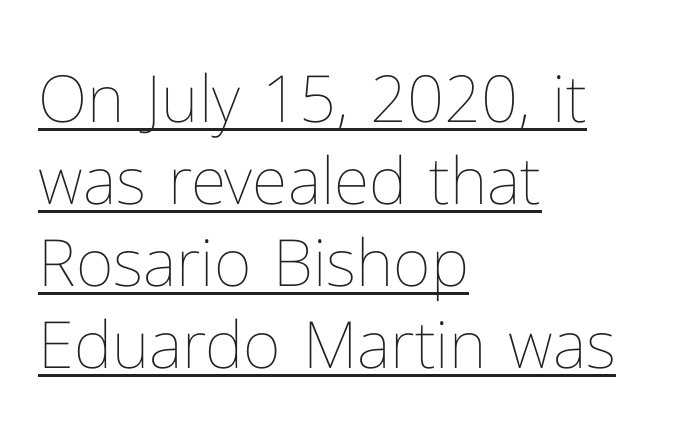
No chunkiness to these letters — they're not bold. The face used here is proportionally spaced, like ordinary book or web type. One-word summary of the alignment: left. Leading: standard. This sample uses an upright cut, with every glyph sitting square on the baseline. Characters follow at the spacing the type designer built in.
